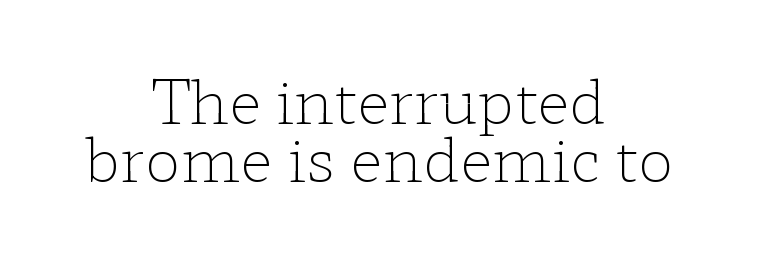
The image shows 60 px light, wide serif type, upright; set centered, tight line spacing (0.97x), normal letter spacing, not underlined; low stroke contrast and a medium x-height.
